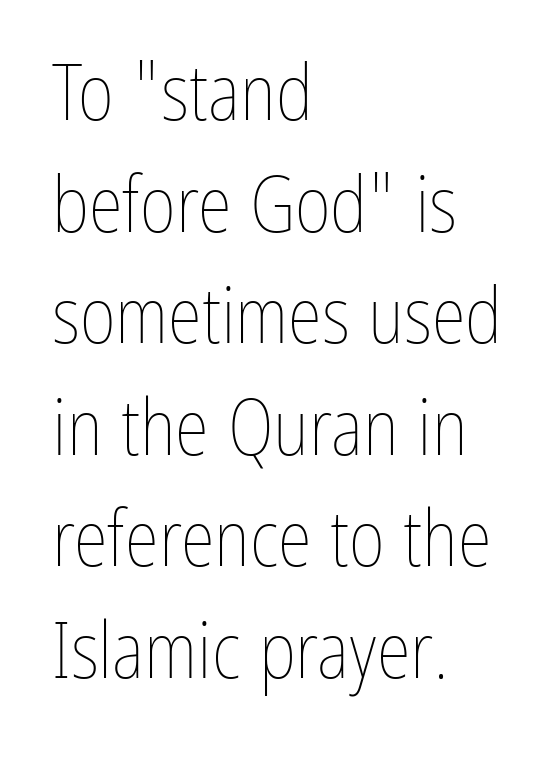
Q: Is the text bold? A: No.
Q: Is the text italic (slanted)? A: No, it is upright.
Q: Is the text underlined? A: No.
Q: How is the paragraph aligned? A: Left-aligned.
Q: Is the spacing between letters normal or unusually wide? A: Normal.
Q: Is the spacing between lines tight, normal or loose? A: Normal.
Q: Width (condensed, normal, or wide)? A: Condensed.
Q: Stroke contrast? A: Low.
Q: x-height? A: Medium.
Q: Monospaced? A: No.
